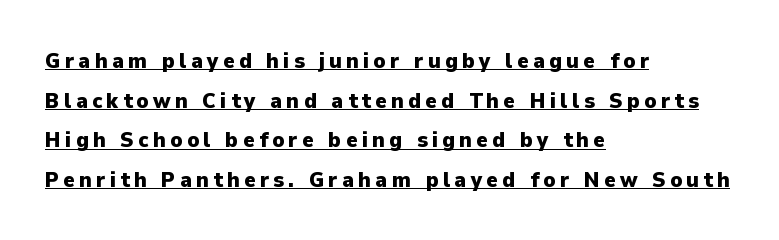
The image shows 22 px bold type, upright; set left-aligned, line spacing 1.8x, underlined.
